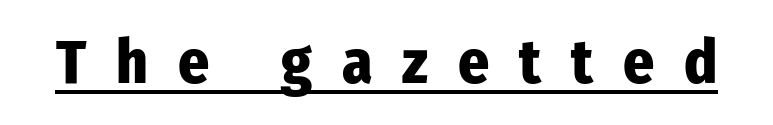
Looks like regular typesetting: each glyph gets only the width it needs. I'd describe the lettering as bold — thick and assertive. The sample's only ornament is a line tracing under the words. This sample uses an upright cut, with every glyph sitting square on the baseline. This sample uses a sans-serif face.
